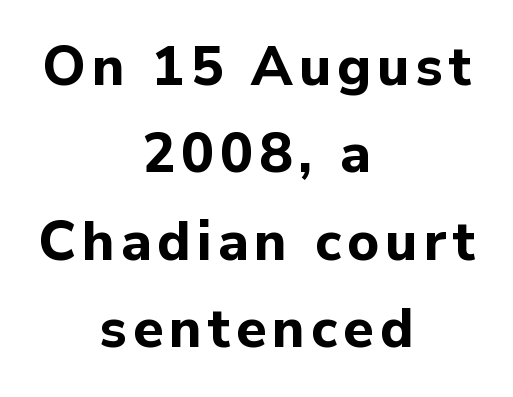
This is heavy type, rendered in bold. The block of text has a typical density, with ordinary space between rows. Caption: multi-line text, centered on the measure. The space beneath each line is pristine and unruled. Unlike a traditional serif, this face leaves its strokes unadorned. Posture: vertical.
